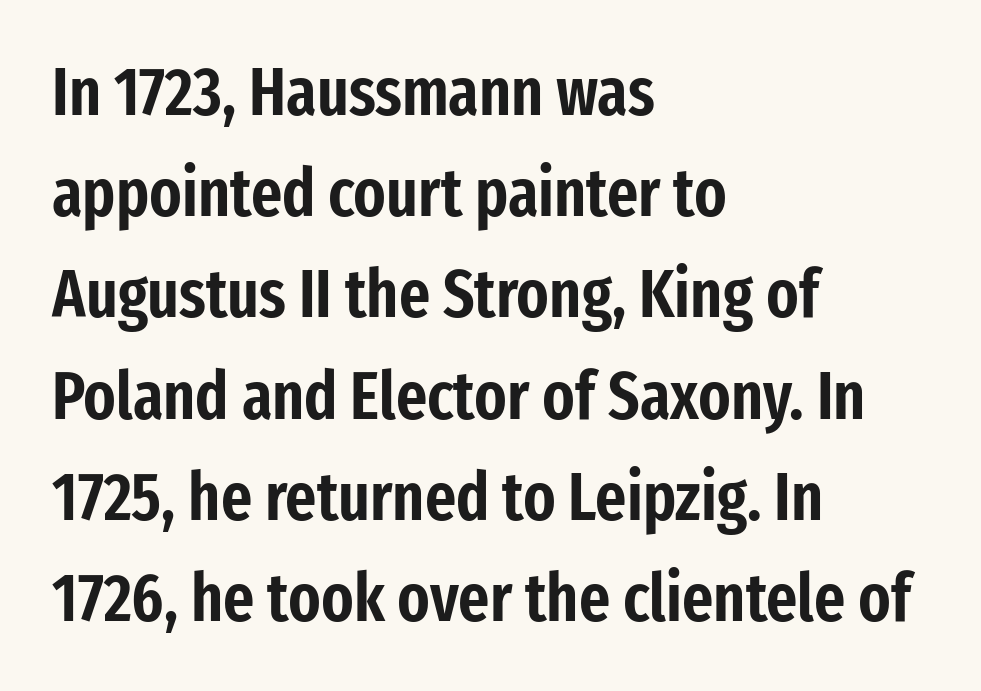
{"serif": "no", "italic": "no", "width": "condensed", "stroke_contrast": "low", "x_height": "medium", "monospaced": "no", "underline": "no", "align": "left", "line_spacing": "normal", "line_spacing_ratio": 1.51, "letter_spacing": "normal", "letter_spacing_em": 0.0, "glyph_px": 67}
